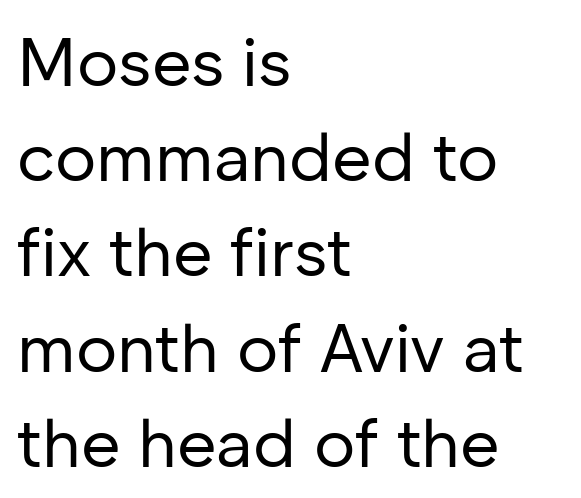
Q: Is the text bold? A: No.
Q: Is the text italic (slanted)? A: No, it is upright.
Q: Is the typeface a serif or a sans-serif typeface? A: Sans-serif.
Q: Is the text underlined? A: No.
Q: How is the paragraph aligned? A: Left-aligned.
Q: Is the spacing between letters normal or unusually wide? A: Normal.
Q: Is the spacing between lines tight, normal or loose? A: Normal.
Q: Width (condensed, normal, or wide)? A: Normal.
Q: Stroke contrast? A: Low.
Q: x-height? A: Medium.
Q: Monospaced? A: No.
